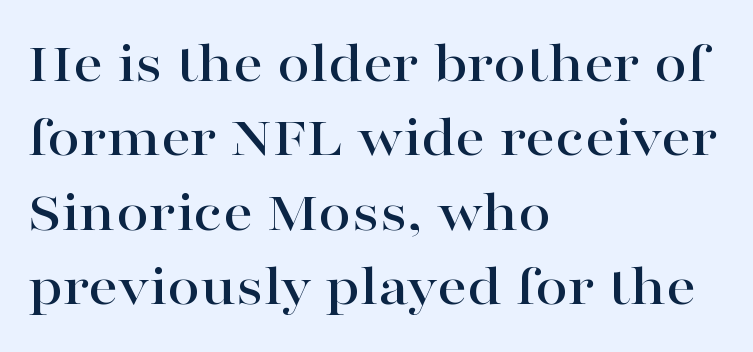
The image shows 59 px wide serif type, upright; set left-aligned, normal line spacing (1.26x), normal letter spacing, not underlined; high stroke contrast and a medium x-height.
